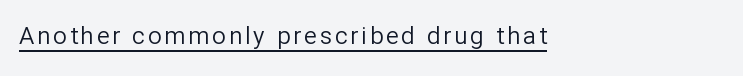
Does a line run under the words? Yes, clearly. Do the letters lean? They stand straight. A light-to-regular cut is what we see here. Short and long lines alike share a common starting point at left.
